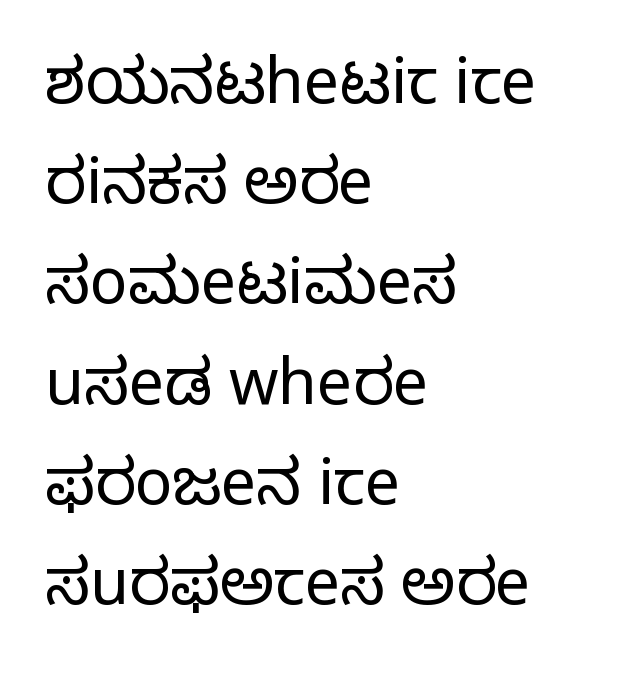
Short and long lines alike share a common starting point at left. Compared with a typical body face, this is equally light or lighter still. The text was rendered using a sans face with plain stroke endings. Vertically, the passage feels balanced, rows spaced as you'd expect. Each letter keeps its own natural width here, so spacing adapts to shape.
